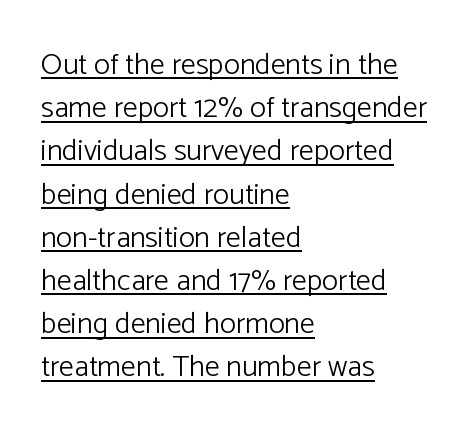
Q: Is the text bold? A: No.
Q: Is the text italic (slanted)? A: No, it is upright.
Q: Is the typeface a serif or a sans-serif typeface? A: Sans-serif.
Q: Is the text underlined? A: Yes.
Q: How is the paragraph aligned? A: Left-aligned.
Q: Is the spacing between letters normal or unusually wide? A: Normal.
Q: Is the spacing between lines tight, normal or loose? A: Normal.
Q: Width (condensed, normal, or wide)? A: Normal.
Q: Stroke contrast? A: Low.
Q: x-height? A: Medium.
Q: Monospaced? A: No.
